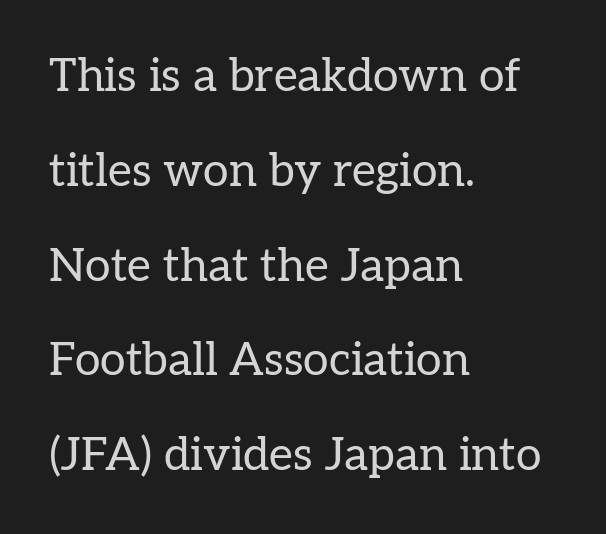
The words here are not underlined. Visually the block forms a straight wall on the left and a jagged coastline on the right. The font family rendered here belongs to the serif group. A typesetter would call this leading open, well beyond the default.
